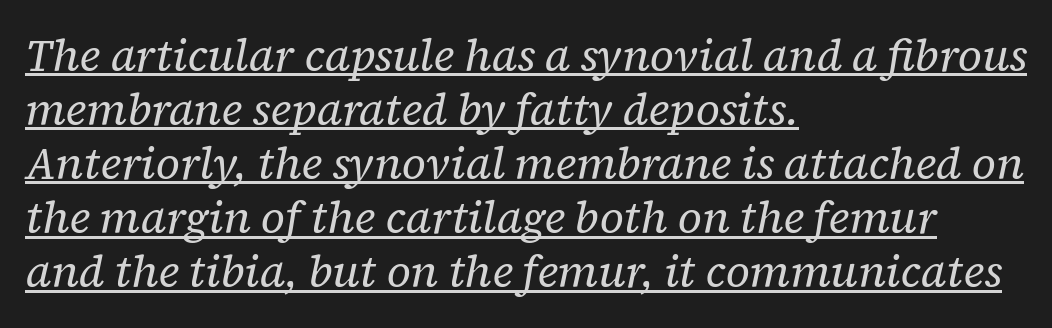
Q: Is the text bold? A: No.
Q: Is the text italic (slanted)? A: Yes, it leans right by about 12 degrees.
Q: Is the typeface a serif or a sans-serif typeface? A: Serif.
Q: Is the text underlined? A: Yes.
Q: How is the paragraph aligned? A: Left-aligned.
Q: Is the spacing between letters normal or unusually wide? A: Normal.
Q: Width (condensed, normal, or wide)? A: Normal.
Q: Stroke contrast? A: Low.
Q: x-height? A: Medium.
Q: Monospaced? A: No.
